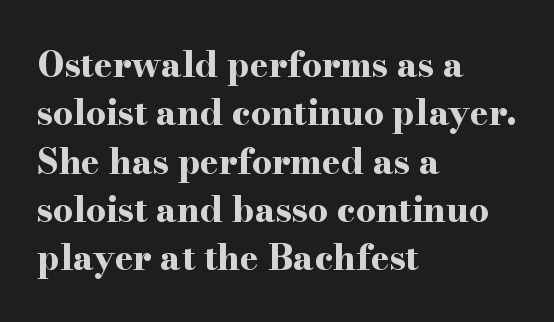
{"serif": "yes", "italic": "no", "bold": "yes", "weight": "bold", "width": "wide", "stroke_contrast": "high", "x_height": "small", "monospaced": "no", "underline": "no", "align": "left", "line_spacing": "normal", "line_spacing_ratio": 1.38, "letter_spacing": "normal", "letter_spacing_em": 0.0, "glyph_px": 35}
